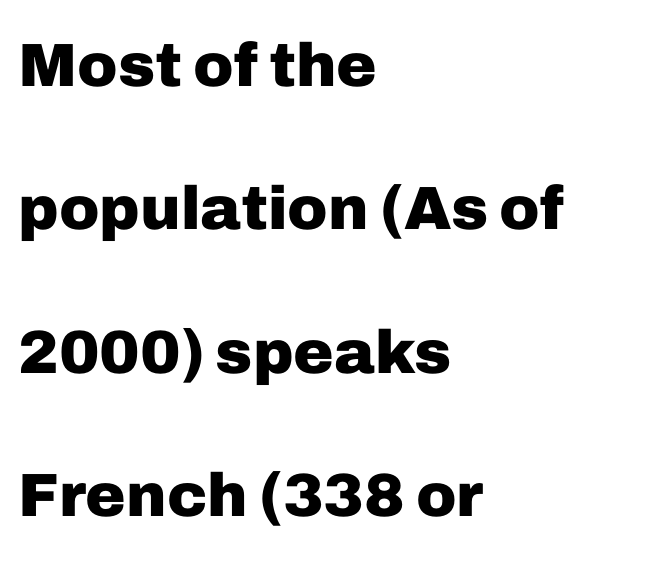
The image shows 61 px heavy sans-serif type, upright; set left-aligned, loose line spacing (2.35x), normal letter spacing, not underlined; low stroke contrast and a medium x-height.
